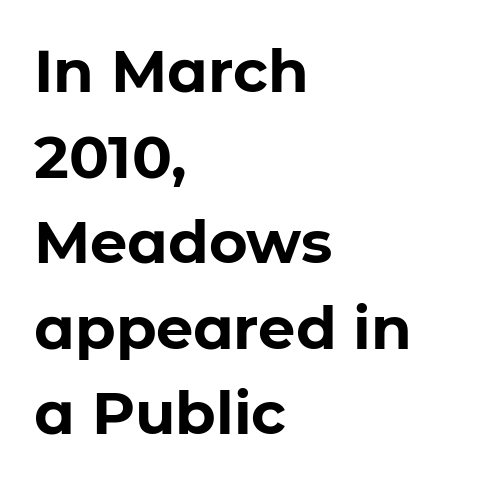
{"serif": "no", "italic": "no", "bold": "yes", "weight": "bold", "width": "normal", "stroke_contrast": "low", "x_height": "medium", "monospaced": "no", "underline": "no", "align": "left", "line_spacing": "normal", "line_spacing_ratio": 1.45, "letter_spacing": "normal", "letter_spacing_em": 0.0, "glyph_px": 59}
